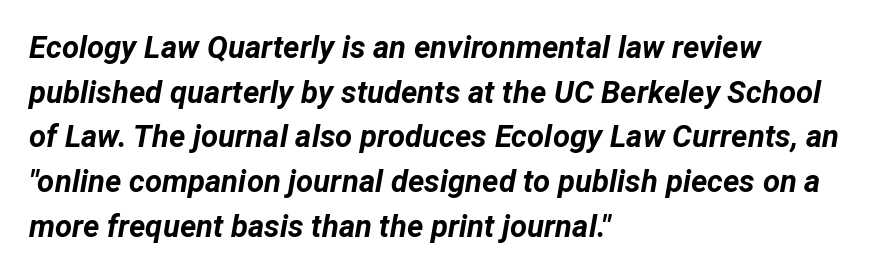
Q: Is the text bold? A: Yes.
Q: Is the text italic (slanted)? A: Yes, it leans right by about 12 degrees.
Q: Is the text underlined? A: No.
Q: How is the paragraph aligned? A: Left-aligned.
Q: Is the spacing between letters normal or unusually wide? A: Normal.
Q: Is the spacing between lines tight, normal or loose? A: Normal.
Q: Width (condensed, normal, or wide)? A: Normal.
Q: Stroke contrast? A: Low.
Q: x-height? A: Medium.
Q: Monospaced? A: No.
